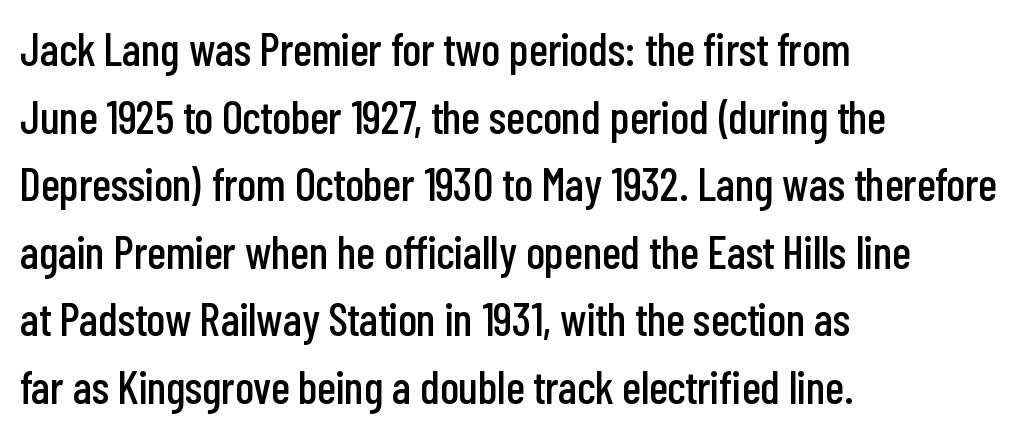
{"serif": "no", "italic": "no", "width": "condensed", "stroke_contrast": "low", "x_height": "medium", "monospaced": "no", "underline": "no", "align": "left", "line_spacing": "normal", "line_spacing_ratio": 1.47, "letter_spacing": "normal", "letter_spacing_em": 0.0, "glyph_px": 46}
